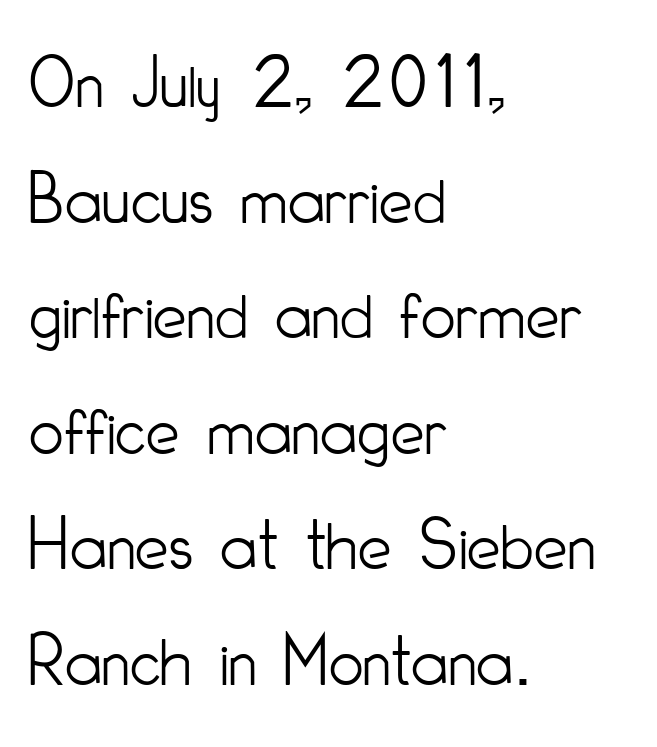
Each row of text sits above clean, open space. Vertical spacing — default. Is this a fixed-width face? No — the glyphs have proportional, varying widths. The rendering shows plain stroke endings on the letterforms — a sans-serif design. Short and long lines alike share a common starting point at left.
